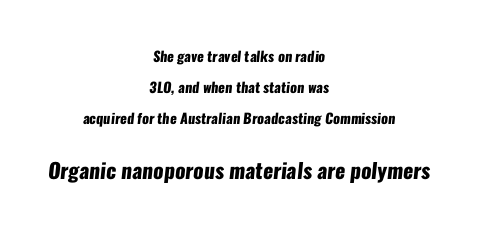
Does the copy run flush right? No — it is centered line by line. Successive baselines arrive slowly, with a big drop between each. Plenty of ink on the page — the face is bold. Compared with typical body copy, the letter spacing here is the same. The letters in the lower block stand taller than those in the block above.
